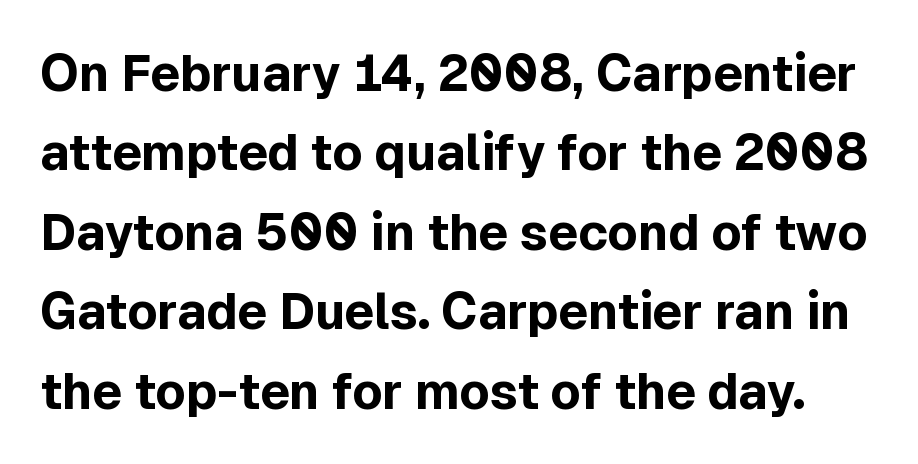
Q: Is the text bold? A: Yes.
Q: Is the text italic (slanted)? A: No, it is upright.
Q: Is the typeface a serif or a sans-serif typeface? A: Sans-serif.
Q: Is the text underlined? A: No.
Q: Is the spacing between letters normal or unusually wide? A: Normal.
Q: Is the spacing between lines tight, normal or loose? A: Normal.
Q: Width (condensed, normal, or wide)? A: Normal.
Q: x-height? A: Medium.
Q: Monospaced? A: No.
